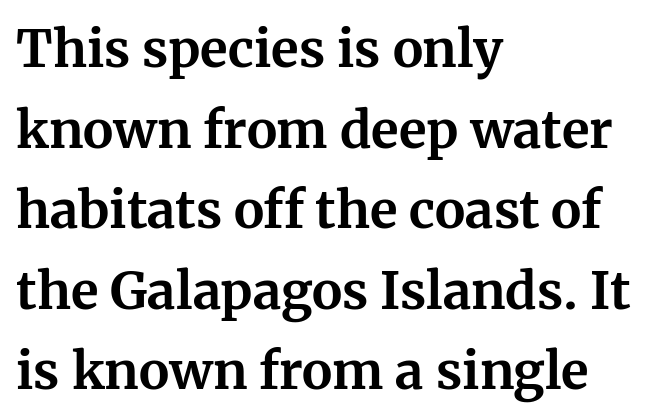
The image shows 51 px bold serif type, upright; set left-aligned, normal line spacing (1.58x), normal letter spacing, not underlined; medium stroke contrast and a medium x-height.
